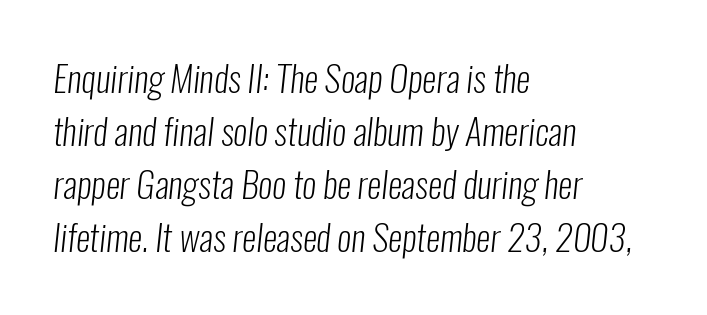
Q: Is the text bold? A: No.
Q: Is the typeface a serif or a sans-serif typeface? A: Sans-serif.
Q: Is the text underlined? A: No.
Q: How is the paragraph aligned? A: Left-aligned.
Q: Is the spacing between letters normal or unusually wide? A: Normal.
Q: Is the spacing between lines tight, normal or loose? A: Normal.
Q: Width (condensed, normal, or wide)? A: Condensed.
Q: Stroke contrast? A: Low.
Q: x-height? A: Medium.
Q: Monospaced? A: No.
